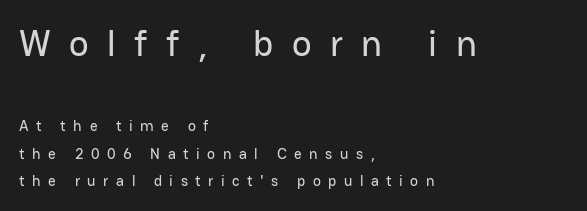
Q: Is the text italic (slanted)? A: No, it is upright.
Q: Is the typeface a serif or a sans-serif typeface? A: Sans-serif.
Q: Is the text underlined? A: No.
Q: How is the paragraph aligned? A: Left-aligned.
Q: Is the spacing between letters normal or unusually wide? A: Unusually wide.
Q: Which block of text is set in a larger size, the first (top) or the second (bottom)? A: The first (top) one.
Q: Width (condensed, normal, or wide)? A: Normal.
Q: Stroke contrast? A: Low.
Q: x-height? A: Medium.
Q: Monospaced? A: No.
